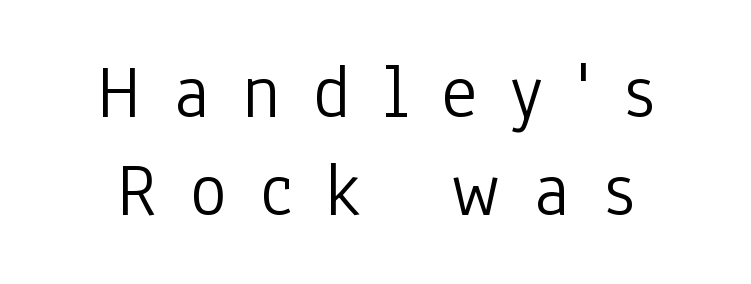
The image shows 77 px light, condensed sans-serif type, upright; set centered, normal line spacing (1.27x), unusually wide letter spacing (+0.43 em), not underlined; low stroke contrast and a medium x-height.
